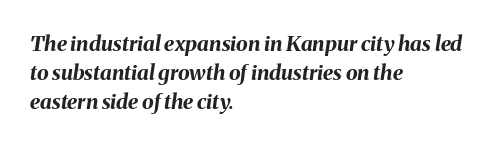
Q: Is the text bold? A: Yes.
Q: Is the text italic (slanted)? A: Yes, it leans right by about 8 degrees.
Q: Is the text underlined? A: No.
Q: How is the paragraph aligned? A: Left-aligned.
Q: Is the spacing between letters normal or unusually wide? A: Normal.
Q: Is the spacing between lines tight, normal or loose? A: Normal.
